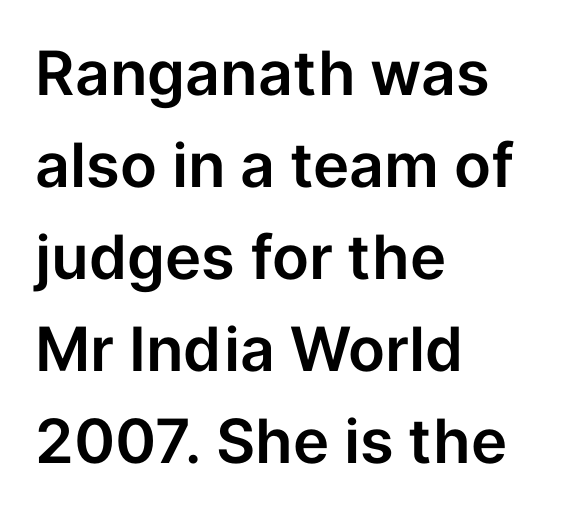
Q: Is the text italic (slanted)? A: No, it is upright.
Q: Is the typeface a serif or a sans-serif typeface? A: Sans-serif.
Q: Is the text underlined? A: No.
Q: How is the paragraph aligned? A: Left-aligned.
Q: Is the spacing between letters normal or unusually wide? A: Normal.
Q: Is the spacing between lines tight, normal or loose? A: Normal.
Q: Width (condensed, normal, or wide)? A: Normal.
Q: Stroke contrast? A: Low.
Q: x-height? A: Medium.
Q: Monospaced? A: No.
